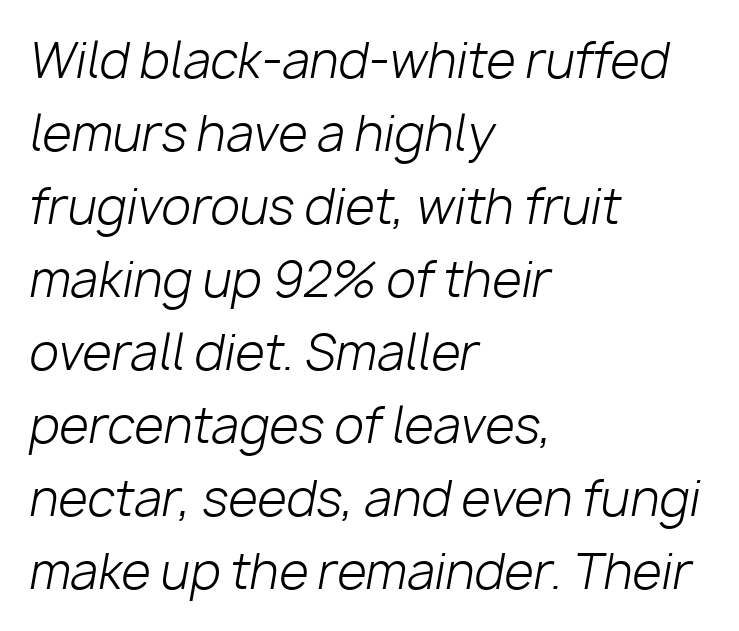
The image shows 48 px light type, italic (leaning right); set left-aligned, normal line spacing (1.52x), normal letter spacing, not underlined; low stroke contrast and a medium x-height.
